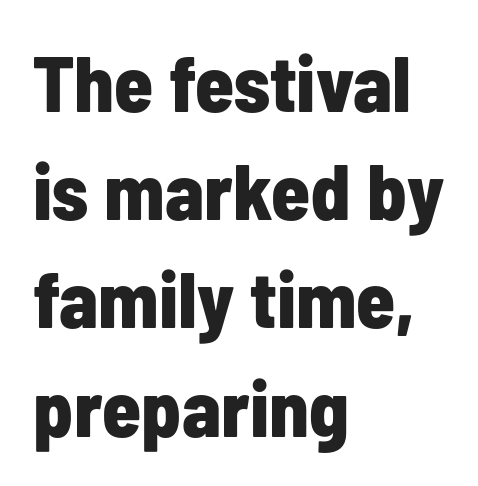
Q: Is the text bold? A: Yes.
Q: Is the text italic (slanted)? A: No, it is upright.
Q: Is the typeface a serif or a sans-serif typeface? A: Sans-serif.
Q: Is the text underlined? A: No.
Q: How is the paragraph aligned? A: Left-aligned.
Q: Is the spacing between letters normal or unusually wide? A: Normal.
Q: Is the spacing between lines tight, normal or loose? A: Normal.
Q: Width (condensed, normal, or wide)? A: Condensed.
Q: Stroke contrast? A: Low.
Q: x-height? A: Medium.
Q: Monospaced? A: No.
